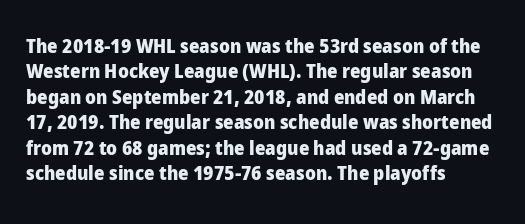
Characters follow at the spacing the type designer built in. What's the leading like? Ordinary, nothing unusual. Horizontal alignment here is leftward, the default for most running prose. The words here are not underlined. The typesetting leans heavy: a genuine bold.
